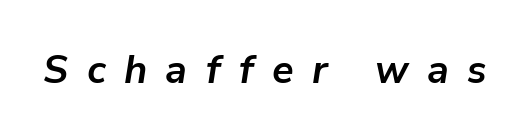
The image shows 39 px bold type, italic (leaning right); set unusually wide letter spacing (+0.47 em), not underlined; low stroke contrast and a medium x-height.
